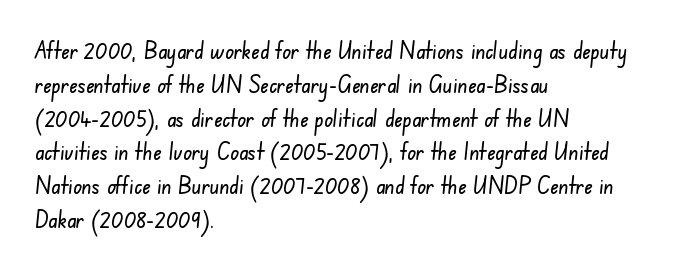
Q: Is the text underlined? A: No.
Q: How is the paragraph aligned? A: Left-aligned.
Q: Is the spacing between letters normal or unusually wide? A: Normal.
Q: Is the spacing between lines tight, normal or loose? A: Normal.
